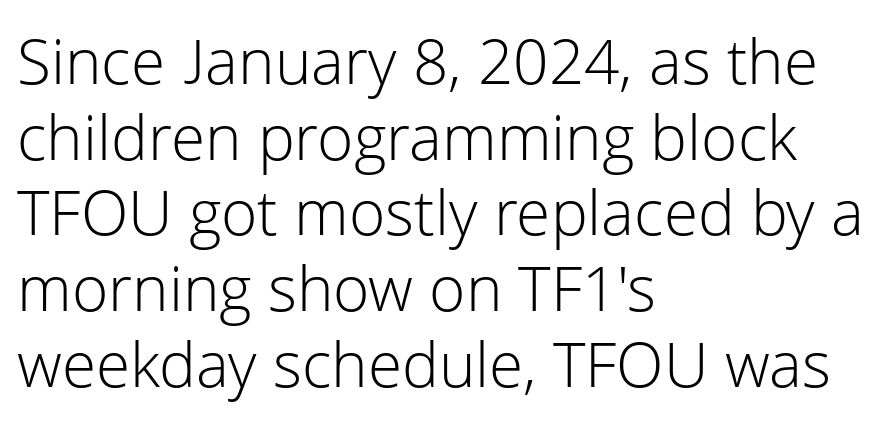
The image shows 62 px light sans-serif type, upright; set left-aligned, line spacing 1.22x, normal letter spacing, not underlined; low stroke contrast and a medium x-height.
